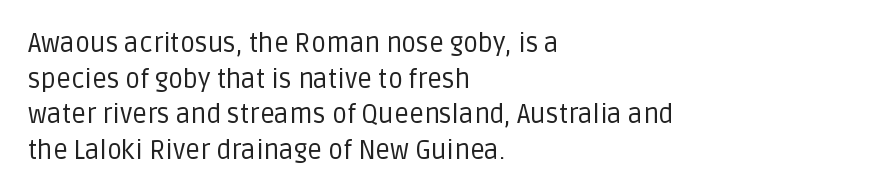
The image shows 26 px text type, upright; set left-aligned, normal line spacing (1.37x), normal letter spacing, not underlined.
